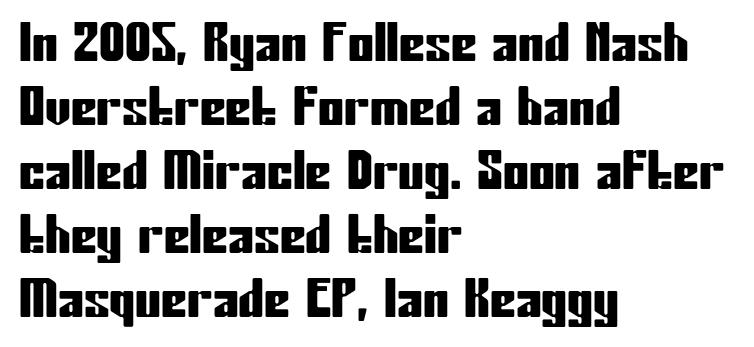
{"serif": "no", "italic": "no", "width": "condensed", "stroke_contrast": "low", "x_height": "medium", "monospaced": "no", "underline": "no", "align": "left", "line_spacing_ratio": 1.23, "letter_spacing": "normal", "letter_spacing_em": 0.0, "glyph_px": 52}
